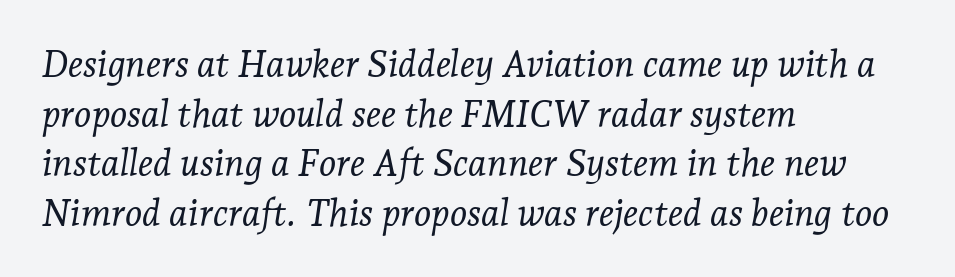
{"serif": "yes", "italic": "yes", "lean": "right", "slant_degrees": 7, "bold": "no", "weight": "light", "width": "normal", "stroke_contrast": "low", "x_height": "medium", "monospaced": "no", "underline": "no", "align": "left", "line_spacing": "normal", "line_spacing_ratio": 1.34, "letter_spacing": "normal", "letter_spacing_em": 0.0, "glyph_px": 37}
